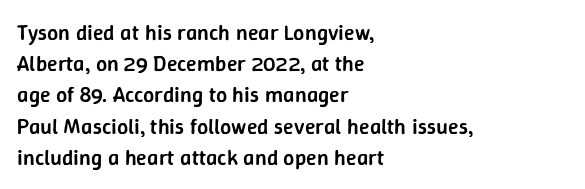
Q: Is the text bold? A: Semi-bold.
Q: Is the text italic (slanted)? A: No, it is upright.
Q: Is the text underlined? A: No.
Q: How is the paragraph aligned? A: Left-aligned.
Q: Is the spacing between letters normal or unusually wide? A: Normal.
Q: Is the spacing between lines tight, normal or loose? A: Normal.
